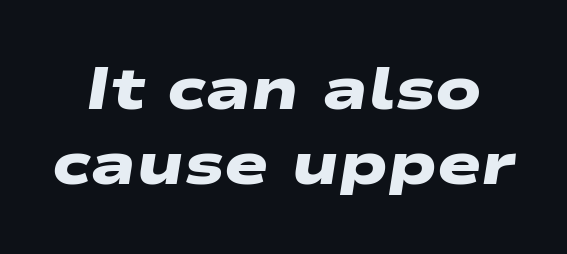
{"serif": "no", "bold": "yes", "weight": "heavy", "width": "wide", "stroke_contrast": "low", "x_height": "medium", "monospaced": "no", "underline": "no", "line_spacing": "normal", "line_spacing_ratio": 1.27, "letter_spacing": "normal", "letter_spacing_em": 0.0, "glyph_px": 59}
